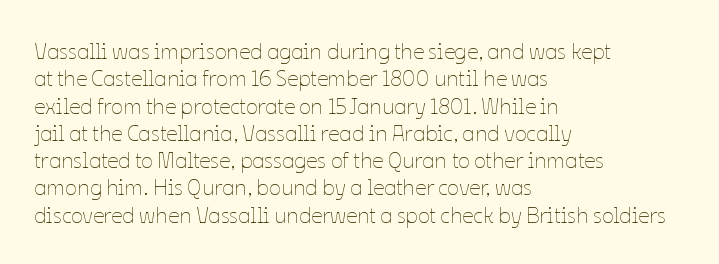
The image shows 22 px text type, upright; set left-aligned, line spacing 1.24x, normal letter spacing, not underlined.
